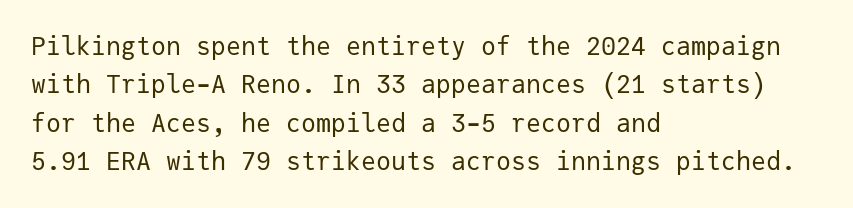
Q: Is the text bold? A: No.
Q: Is the text italic (slanted)? A: No, it is upright.
Q: Is the text underlined? A: No.
Q: How is the paragraph aligned? A: Left-aligned.
Q: Is the spacing between letters normal or unusually wide? A: Normal.
Q: Is the spacing between lines tight, normal or loose? A: Normal.
